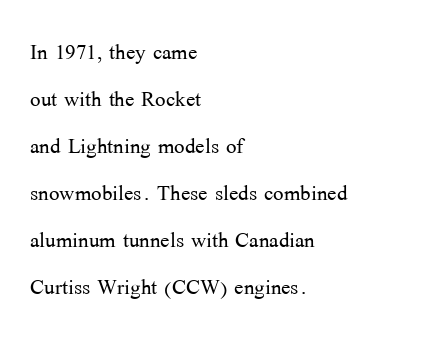
{"serif": "yes", "italic": "no", "bold": "no", "weight": "light", "width": "normal", "stroke_contrast": "medium", "x_height": "medium", "monospaced": "no", "underline": "no", "align": "left", "line_spacing": "normal", "line_spacing_ratio": 1.68, "letter_spacing": "normal", "letter_spacing_em": 0.0, "glyph_px": 28}
